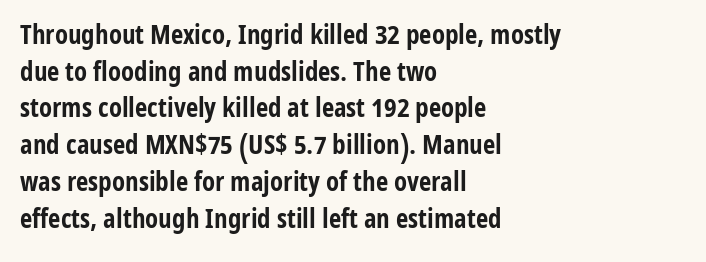
The image shows 27 px bold type, upright; set left-aligned, normal line spacing (1.36x), normal letter spacing, not underlined.
